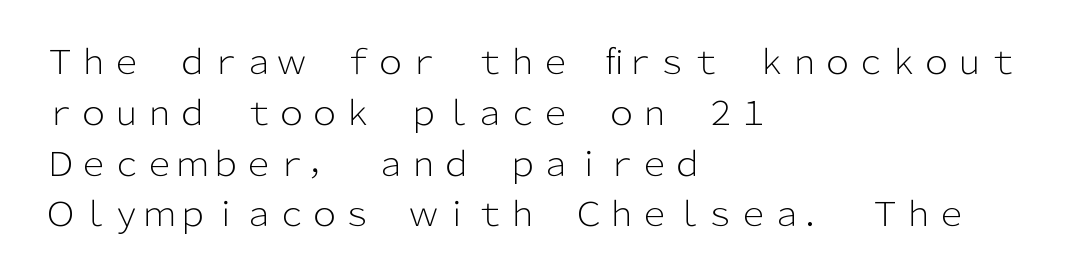
The image shows 33 px light sans-serif type, upright; set left-aligned, normal line spacing (1.54x), normal letter spacing, not underlined; low stroke contrast and a medium x-height.
